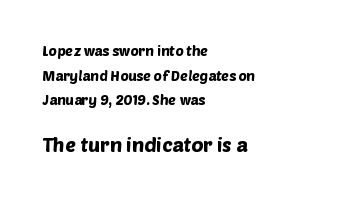
{"underline": "no", "align": "left", "line_spacing_ratio": 1.76, "letter_spacing": "normal", "letter_spacing_em": 0.0, "larger_block": "second", "size_ratio": 1.43, "glyph_px": 20}
